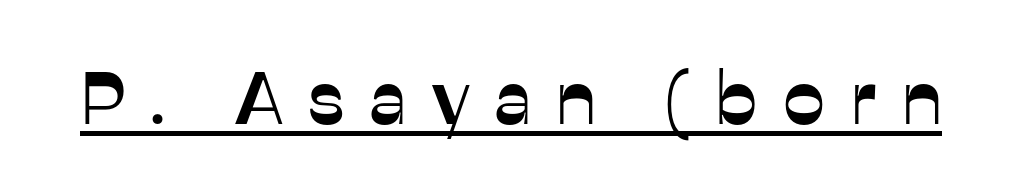
Q: Is the text italic (slanted)? A: No, it is upright.
Q: Is the typeface a serif or a sans-serif typeface? A: Sans-serif.
Q: Is the text underlined? A: Yes.
Q: Is the spacing between letters normal or unusually wide? A: Unusually wide.
Q: Width (condensed, normal, or wide)? A: Normal.
Q: Stroke contrast? A: Low.
Q: x-height? A: Medium.
Q: Monospaced? A: No.
